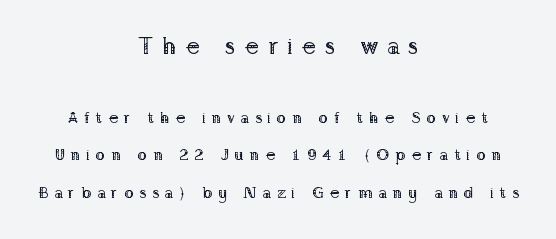
The image shows 24 px text type, upright; set centered, loose line spacing (2.33x), unusually wide letter spacing (+0.36 em), not underlined; the first (top) block is 1.5x larger.
